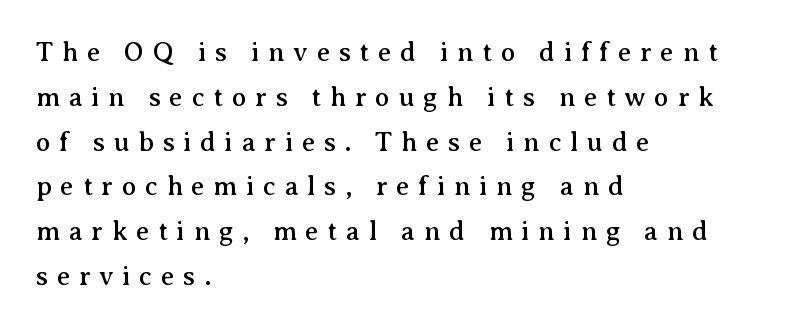
Short and long lines alike share a common starting point at left. If you drew a line through each stem, it would be perfectly vertical. Glyph-to-glyph distance is far greater than everyday printed text. Beneath every word, the page is bare.
